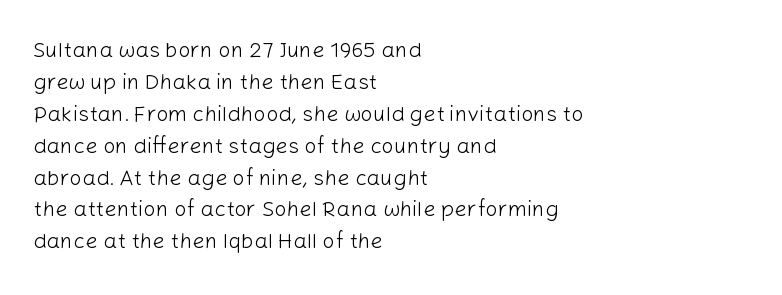
This sample uses an upright cut, with every glyph sitting square on the baseline. Check the space under the baseline: it is left empty. These lines are set flush left with a ragged right edge. Weight: not bold — regular or lighter.
